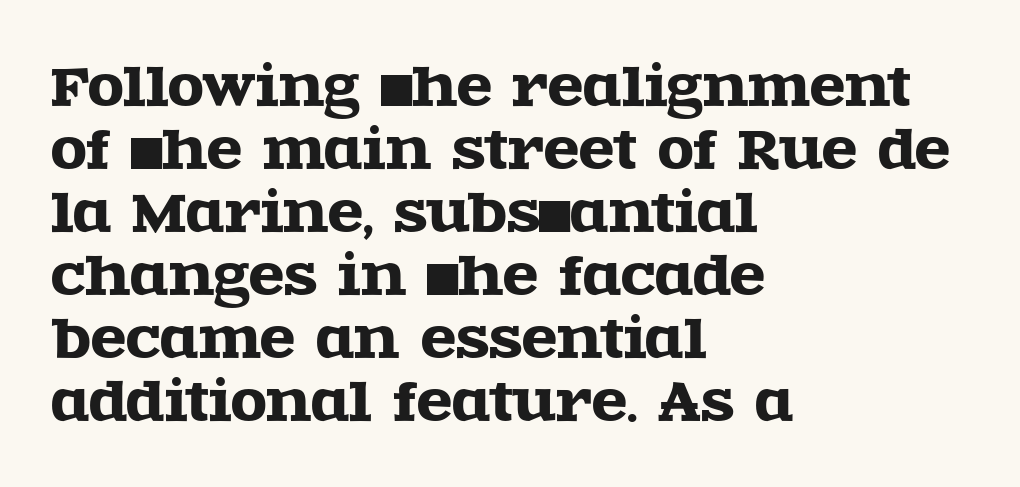
{"serif": "yes", "italic": "no", "width": "wide", "x_height": "large", "monospaced": "no", "underline": "no", "align": "left", "line_spacing_ratio": 1.21, "letter_spacing": "normal", "letter_spacing_em": 0.0, "glyph_px": 52}
